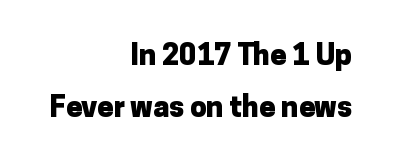
Descenders are the only things crossing below the line. Characters remain perfectly vertical along every line. Spacing verdict: proportional, widths tailored to each character. A typesetter would call this zero additional tracking. All the whitespace from short lines collects on the left.
